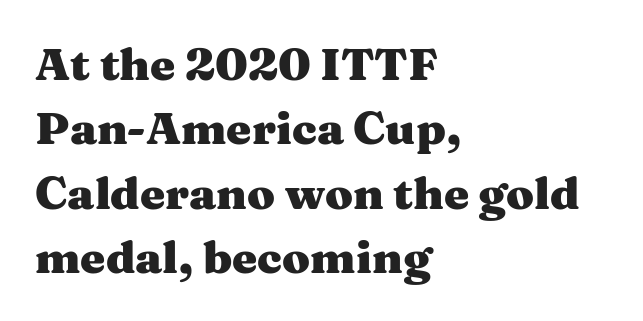
Vertical strokes here are truly vertical. How would I describe the line gaps? Plain and ordinary. Rule under the text: the space is simply empty. A typesetter would call this proportional, since set widths differ per character. Nothing unusual about the tracking: characters are spaced as the font intends.
